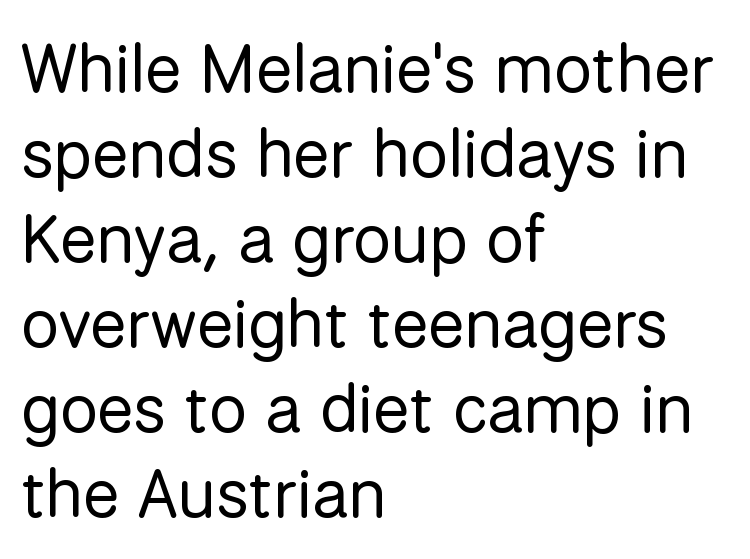
There is no visible air inserted between adjacent glyphs. The passage is arranged the way most books set body copy — flush left. The letters advance in unequal steps, a hallmark of proportional type. The type family on display is of the sans-serif kind. Type without underlining. Compared with typical paragraphs, the rows here are spaced about the same.
